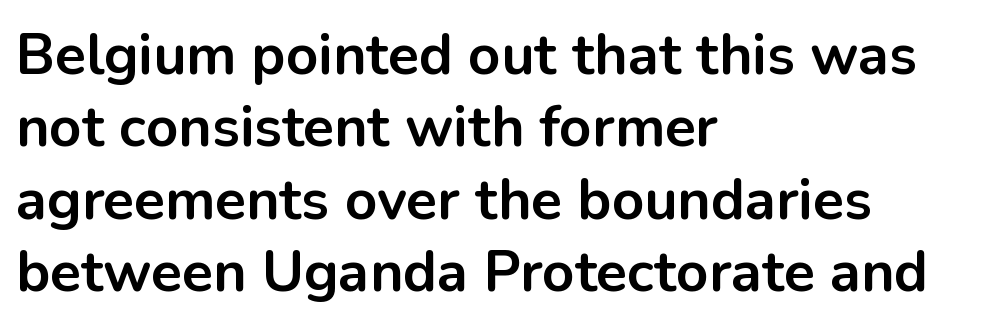
The image shows 57 px bold sans-serif type, upright; set left-aligned, normal line spacing (1.27x), normal letter spacing, not underlined; low stroke contrast and a medium x-height.
